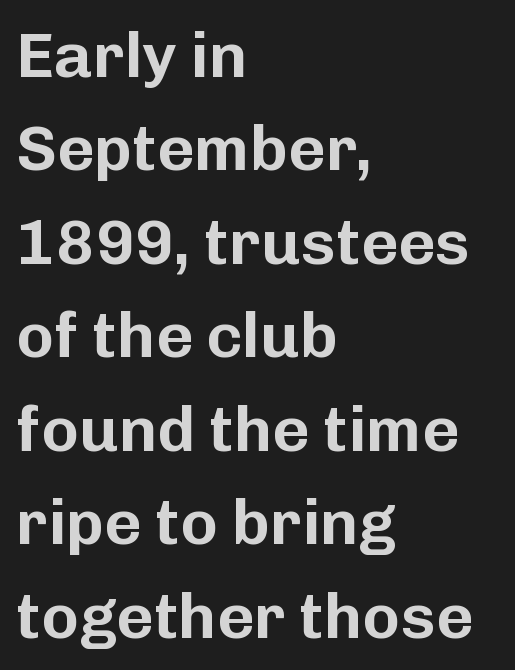
Q: Is the text italic (slanted)? A: No, it is upright.
Q: Is the typeface a serif or a sans-serif typeface? A: Sans-serif.
Q: Is the text underlined? A: No.
Q: How is the paragraph aligned? A: Left-aligned.
Q: Is the spacing between letters normal or unusually wide? A: Normal.
Q: Is the spacing between lines tight, normal or loose? A: Normal.
Q: Width (condensed, normal, or wide)? A: Normal.
Q: Stroke contrast? A: Low.
Q: x-height? A: Medium.
Q: Monospaced? A: No.
